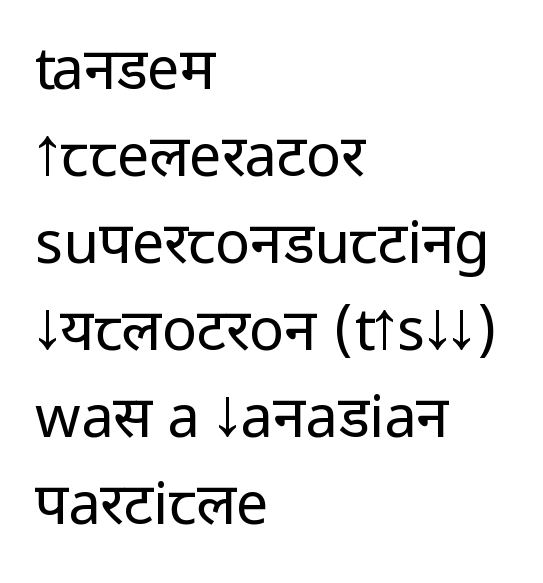
The image shows 58 px regular-weight, condensed sans-serif type, upright; set left-aligned, normal line spacing (1.5x), normal letter spacing, not underlined; low stroke contrast and a large x-height.
